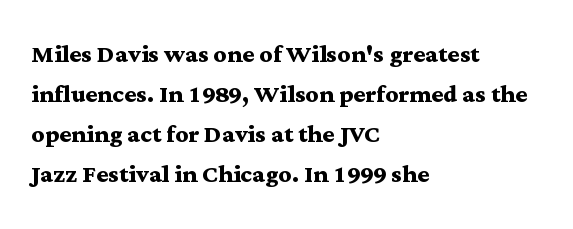
The image shows 32 px semibold, wide serif type, upright; set left-aligned, normal line spacing (1.25x), normal letter spacing, not underlined; medium stroke contrast and a medium x-height.
